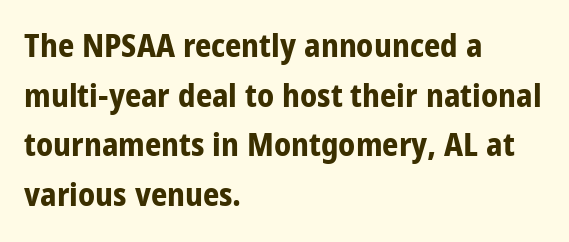
The image shows 32 px bold, condensed sans-serif type, upright; set left-aligned, normal line spacing (1.55x), normal letter spacing, not underlined; low stroke contrast and a large x-height.
